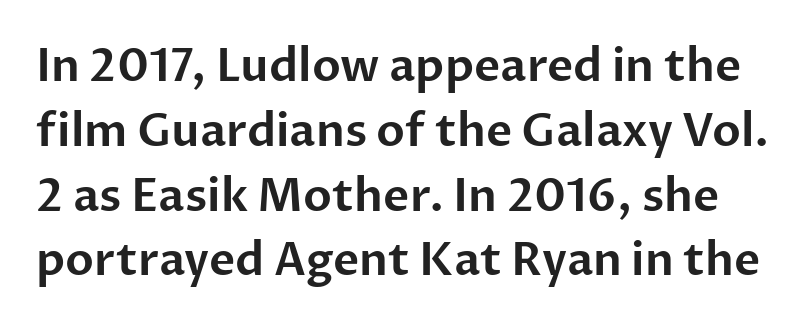
{"serif": "no", "italic": "no", "width": "normal", "stroke_contrast": "low", "x_height": "medium", "monospaced": "no", "underline": "no", "line_spacing": "normal", "line_spacing_ratio": 1.44, "letter_spacing": "normal", "letter_spacing_em": 0.0, "glyph_px": 45}
